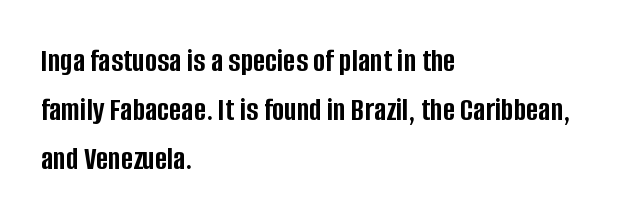
The lines in this sample share a left origin and differ only in where they stop. Each row of text sits above clean, open space. Regarding serifs, this sample does without them. I'd describe the lettering as bold — thick and assertive. Here the designer chose a conventional face with non-uniform glyph widths.
